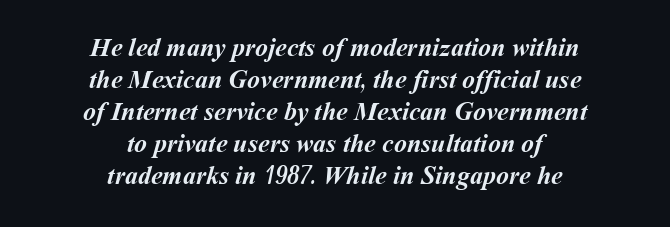
Compared with a flush-left layout, this one balances lines on the center instead. Set as a true bold cut, around the 700 mark. Students, note that the glyphs here touch the page at normal intervals. The string is rendered with underlining switched off.
